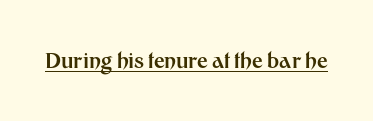
The image shows 21 px bold type, upright; set normal letter spacing, underlined.
